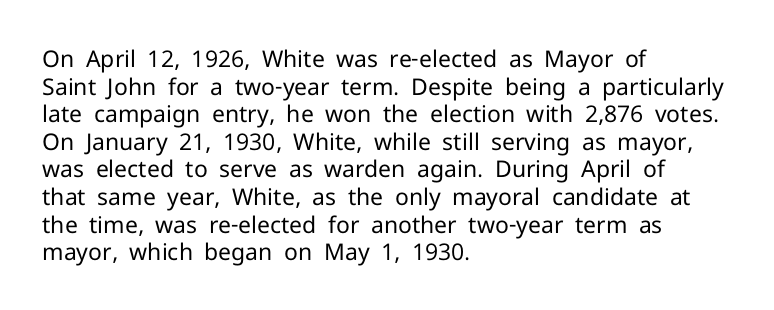
Q: Is the text bold? A: No.
Q: Is the text italic (slanted)? A: No, it is upright.
Q: Is the text underlined? A: No.
Q: How is the paragraph aligned? A: Left-aligned.
Q: Is the spacing between letters normal or unusually wide? A: Normal.
